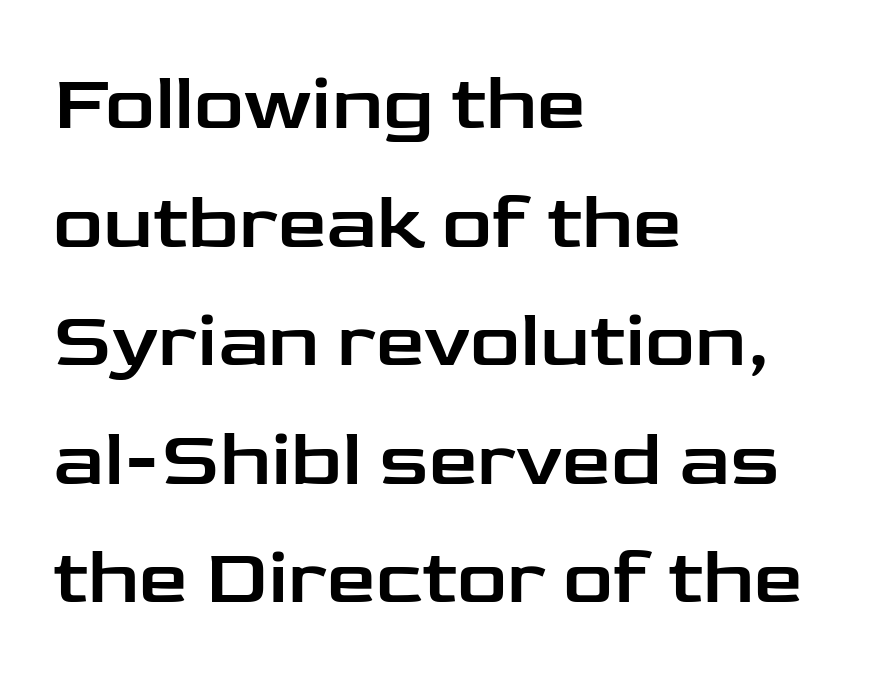
The image shows 78 px wide sans-serif type, upright; set left-aligned, normal line spacing (1.52x), normal letter spacing, not underlined; low stroke contrast and a medium x-height.
